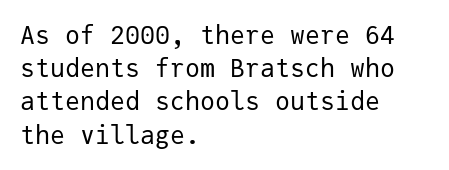
Q: Is the text bold? A: No.
Q: Is the text italic (slanted)? A: No, it is upright.
Q: Is the text underlined? A: No.
Q: How is the paragraph aligned? A: Left-aligned.
Q: Is the spacing between letters normal or unusually wide? A: Normal.
Q: Is the spacing between lines tight, normal or loose? A: Normal.
